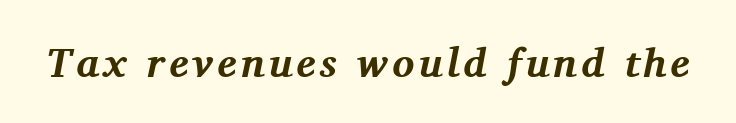
{"serif": "yes", "italic": "yes", "lean": "right", "slant_degrees": 11, "bold": "yes", "weight": "bold", "width": "normal", "stroke_contrast": "medium", "x_height": "medium", "monospaced": "no", "underline": "no", "glyph_px": 41}
